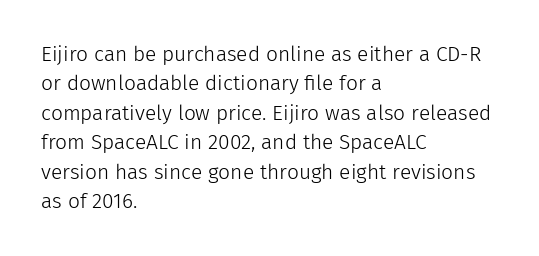
{"italic": "no", "bold": "no", "underline": "no", "align": "left", "line_spacing": "normal", "line_spacing_ratio": 1.4, "letter_spacing": "normal", "letter_spacing_em": 0.0, "glyph_px": 21}
